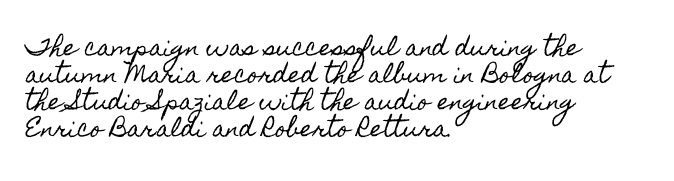
The image shows 22 px text type; set left-aligned, line spacing 1.22x, normal letter spacing, not underlined.
